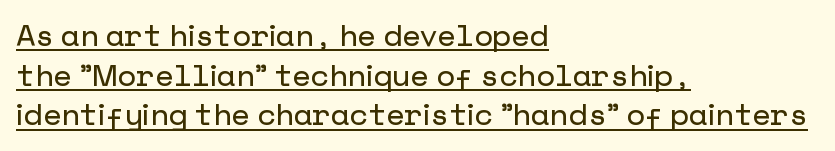
Q: Is the text italic (slanted)? A: No, it is upright.
Q: Is the typeface a serif or a sans-serif typeface? A: Sans-serif.
Q: Is the text underlined? A: Yes.
Q: How is the paragraph aligned? A: Left-aligned.
Q: Is the spacing between letters normal or unusually wide? A: Normal.
Q: Is the spacing between lines tight, normal or loose? A: Normal.
Q: Width (condensed, normal, or wide)? A: Normal.
Q: Stroke contrast? A: Low.
Q: x-height? A: Medium.
